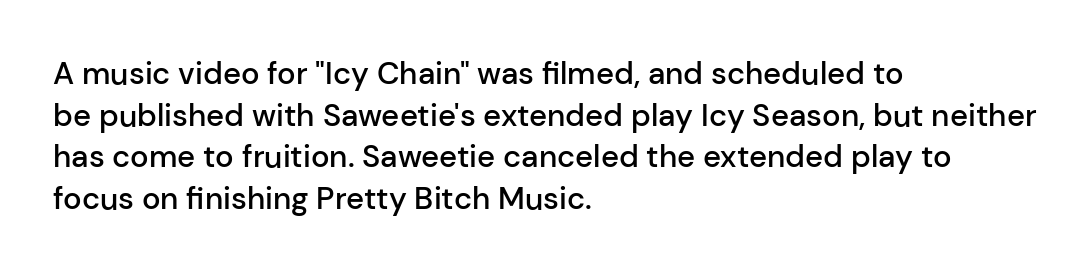
The image shows 31 px semibold sans-serif type, upright; set left-aligned, normal line spacing (1.34x), normal letter spacing, not underlined; low stroke contrast and a medium x-height.
